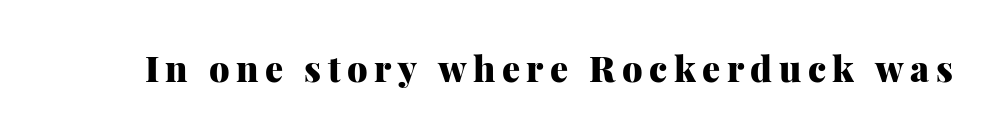
{"serif": "yes", "italic": "no", "bold": "yes", "weight": "heavy", "width": "normal", "stroke_contrast": "medium", "x_height": "medium", "monospaced": "no", "underline": "no", "glyph_px": 36}
